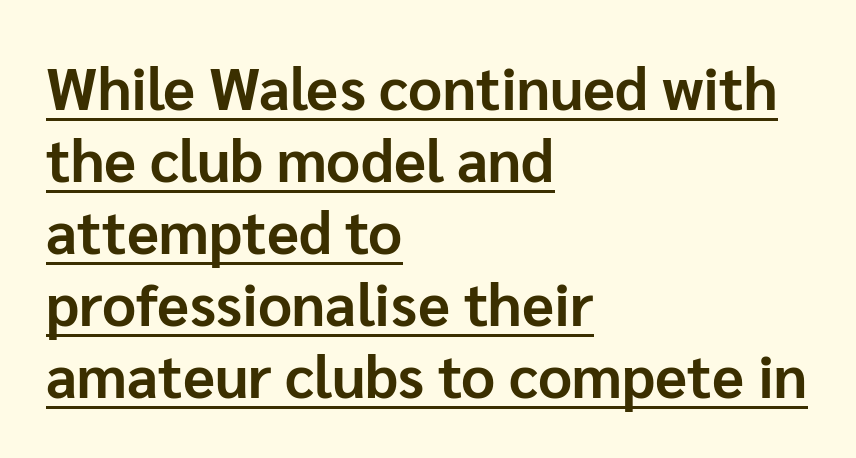
{"serif": "no", "italic": "no", "bold": "yes", "weight": "bold", "width": "normal", "stroke_contrast": "low", "x_height": "medium", "monospaced": "no", "underline": "yes", "align": "left", "line_spacing_ratio": 1.22, "letter_spacing": "normal", "letter_spacing_em": 0.0, "glyph_px": 59}
